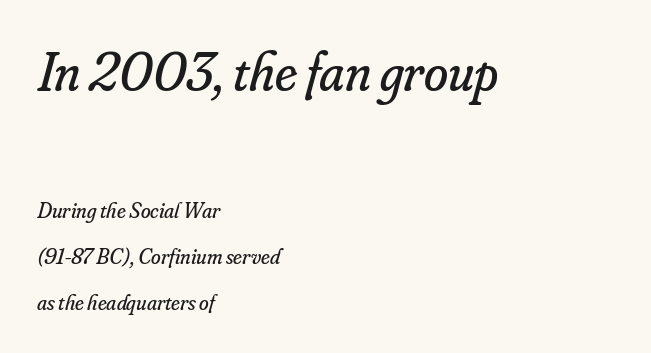
{"serif": "yes", "italic": "yes", "lean": "right", "slant_degrees": 16, "bold": "no", "weight": "regular", "width": "normal", "stroke_contrast": "low", "x_height": "small", "monospaced": "no", "underline": "no", "align": "left", "line_spacing": "loose", "line_spacing_ratio": 2.09, "letter_spacing": "normal", "letter_spacing_em": 0.0, "larger_block": "first", "size_ratio": 2.5, "glyph_px": 55}
